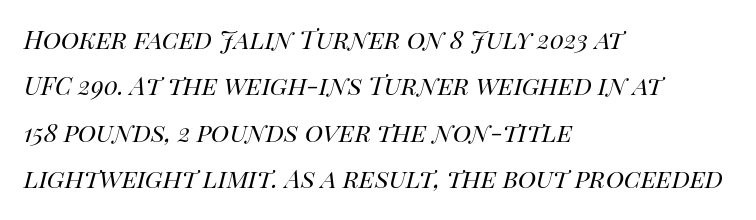
Q: Is the text bold? A: No.
Q: Is the text italic (slanted)? A: Yes, it leans right by about 14 degrees.
Q: Is the text underlined? A: No.
Q: How is the paragraph aligned? A: Left-aligned.
Q: Is the spacing between letters normal or unusually wide? A: Normal.
Q: Is the spacing between lines tight, normal or loose? A: Normal.
Q: Width (condensed, normal, or wide)? A: Normal.
Q: Stroke contrast? A: High.
Q: x-height? A: Large.
Q: Monospaced? A: No.
